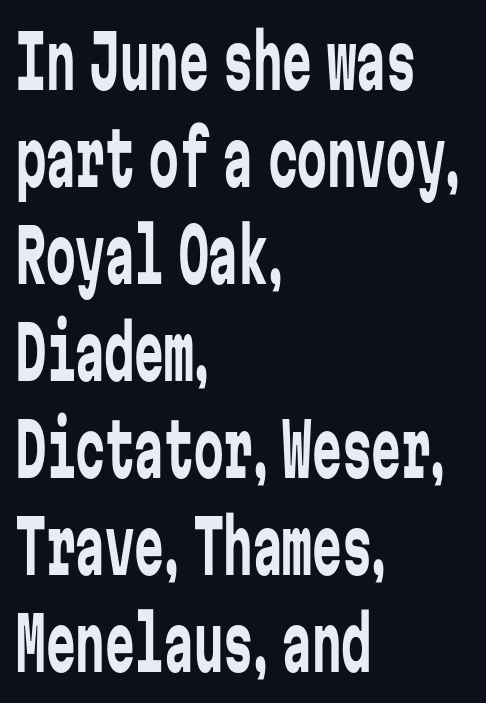
Tall strokes in this sample are plumb rather than angled. Letters rest on an invisible, unmarked baseline. What stands out about the letter spacing? Nothing — it is the standard amount. You could count columns in this text — the font is strictly monospaced. Horizontally, the lines are justified to the leading edge only. You can tell from the bare stems that sans-serif type was used.
